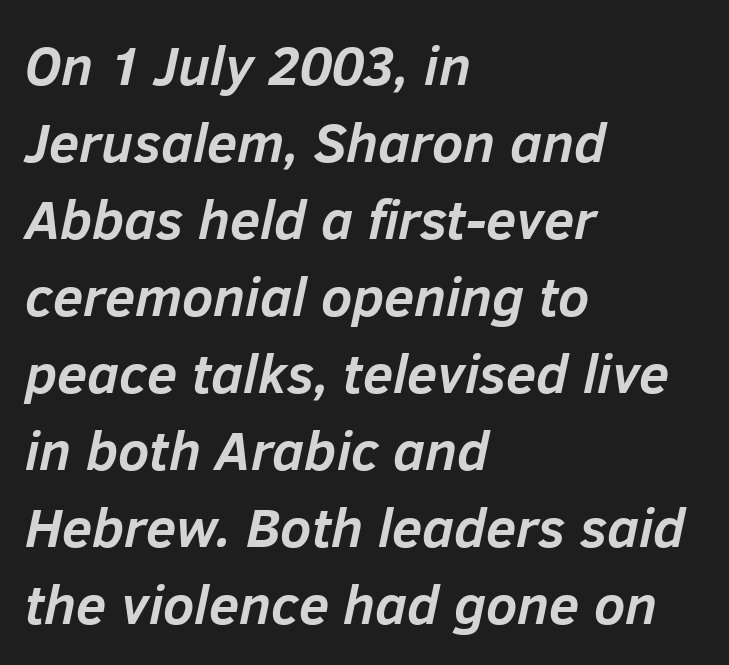
Q: Is the text bold? A: Yes.
Q: Is the text italic (slanted)? A: Yes, it leans right by about 12 degrees.
Q: Is the text underlined? A: No.
Q: How is the paragraph aligned? A: Left-aligned.
Q: Is the spacing between letters normal or unusually wide? A: Normal.
Q: Is the spacing between lines tight, normal or loose? A: Normal.
Q: Width (condensed, normal, or wide)? A: Normal.
Q: Stroke contrast? A: Low.
Q: x-height? A: Medium.
Q: Monospaced? A: No.
